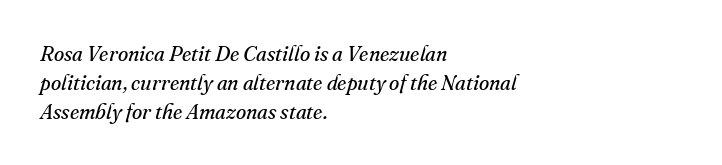
The image shows 21 px text type, italic (leaning right); set left-aligned, normal line spacing (1.37x), normal letter spacing, not underlined.
